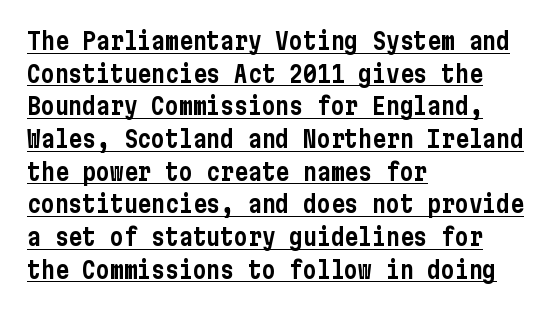
Layout note: lines flush left. Normally led — the rows are evenly, conventionally spaced. Short note: letters normally spaced. No italicization has been applied; the sample stays upright. A continuous stroke trails under the words, as in a hyperlink.
